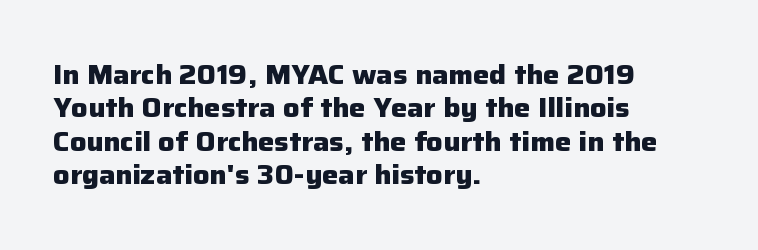
There is no visible air inserted between adjacent glyphs. Compared with a centered layout, this one pins lines to the left instead. The strokes are fattened all the way to bold. A typesetter would mark this as roman, not italic. The words here are not underlined.
